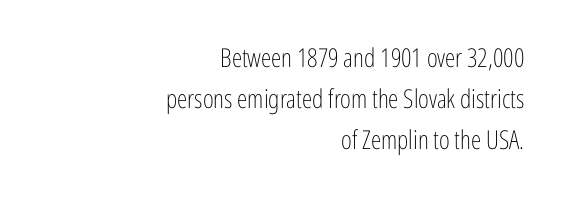
{"italic": "no", "bold": "no", "underline": "no", "align": "right", "line_spacing": "normal", "line_spacing_ratio": 1.57, "letter_spacing": "normal", "letter_spacing_em": 0.0, "glyph_px": 26}
